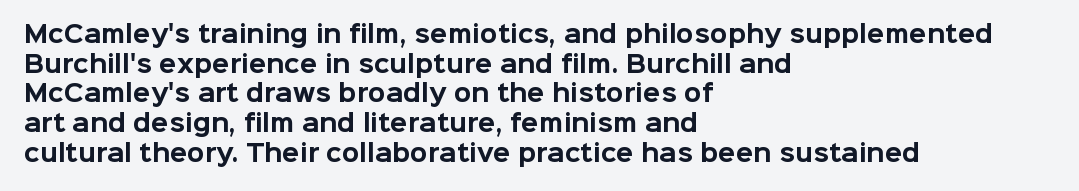
The image shows 23 px bold type, upright; set left-aligned, normal line spacing (1.29x), normal letter spacing, not underlined.
